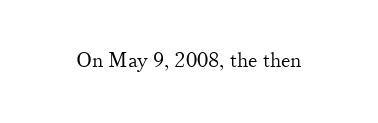
The image shows 20 px text type, upright; set normal letter spacing, not underlined.
